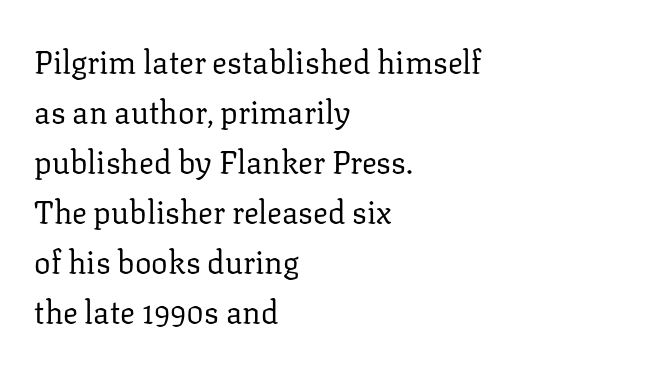
Nope, not italic — everything's standing straight. One glance says typical: line gaps are just what's usual. This sample uses plain, unmodified letter spacing. Stems and bowls with no extra thickness — not bold. Just letters on the line, the space beneath them empty.
